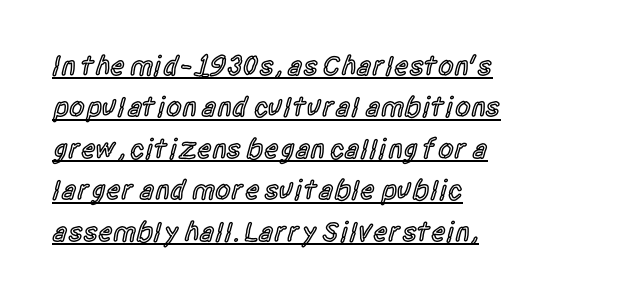
The image shows 28 px semibold, condensed sans-serif type; set left-aligned, normal line spacing (1.48x), normal letter spacing, underlined; a large x-height.
